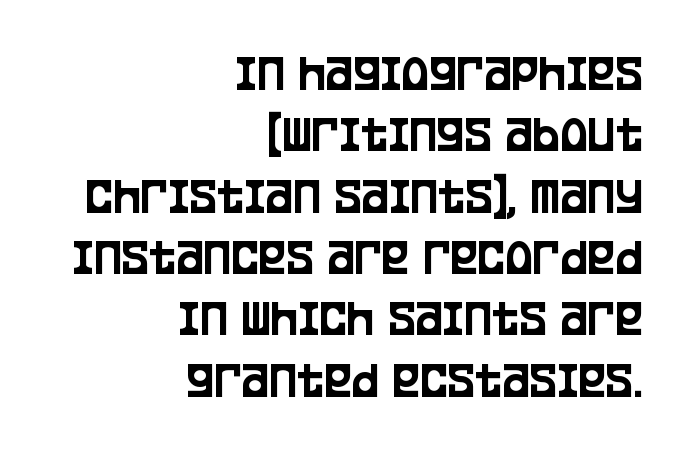
The face used here is proportionally spaced, like ordinary book or web type. Descenders are the only things crossing below the line. The letters sit at their default tracking, neither squeezed nor spread. Compared with a flush-left layout, this one pins lines to the opposite, right side.
